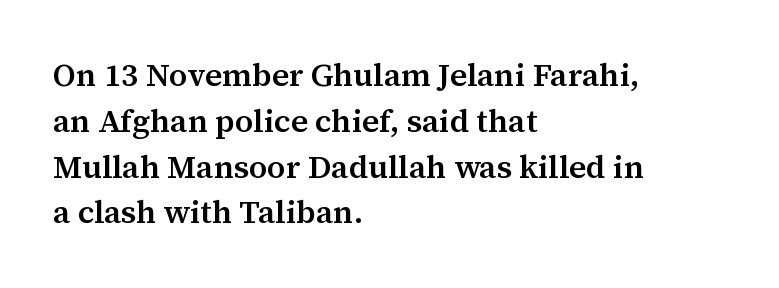
{"serif": "yes", "italic": "no", "bold": "semi", "weight": "semibold", "width": "normal", "stroke_contrast": "medium", "x_height": "medium", "monospaced": "no", "underline": "no", "align": "left", "line_spacing": "normal", "line_spacing_ratio": 1.43, "letter_spacing": "normal", "letter_spacing_em": 0.0, "glyph_px": 32}
